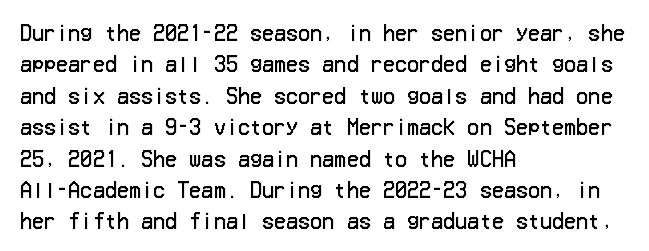
{"italic": "no", "bold": "no", "underline": "no", "align": "left", "line_spacing": "normal", "line_spacing_ratio": 1.57, "letter_spacing": "normal", "letter_spacing_em": 0.0, "glyph_px": 20}
